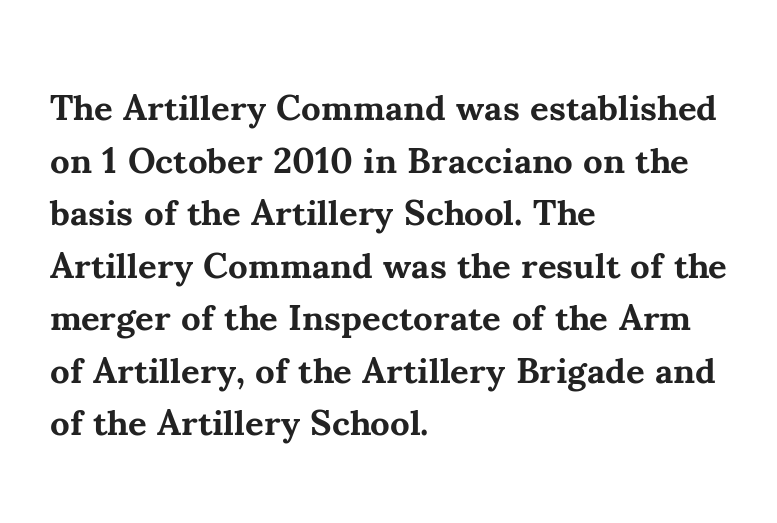
{"serif": "yes", "italic": "no", "bold": "yes", "weight": "bold", "width": "normal", "stroke_contrast": "medium", "x_height": "small", "monospaced": "no", "underline": "no", "align": "left", "line_spacing": "normal", "line_spacing_ratio": 1.46, "letter_spacing": "normal", "letter_spacing_em": 0.0, "glyph_px": 36}
